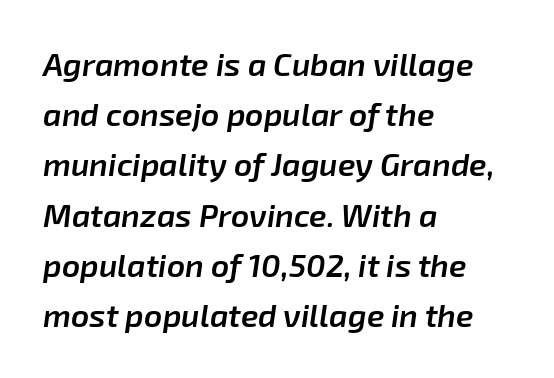
The image shows 32 px semibold type, italic (leaning right); set left-aligned, normal line spacing (1.57x), normal letter spacing, not underlined; low stroke contrast and a medium x-height.
